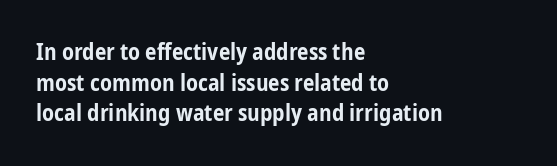
The image shows 23 px bold type, upright; set left-aligned, normal line spacing (1.33x), normal letter spacing, not underlined.
